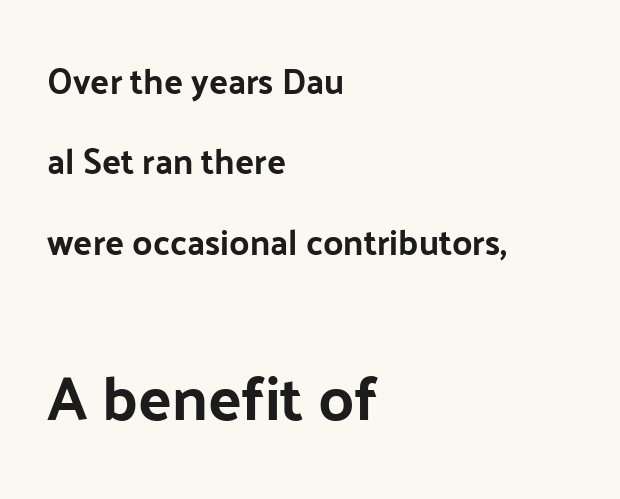
Q: Is the text italic (slanted)? A: No, it is upright.
Q: Is the typeface a serif or a sans-serif typeface? A: Sans-serif.
Q: Is the text underlined? A: No.
Q: How is the paragraph aligned? A: Left-aligned.
Q: Is the spacing between letters normal or unusually wide? A: Normal.
Q: Is the spacing between lines tight, normal or loose? A: Loose.
Q: Which block of text is set in a larger size, the first (top) or the second (bottom)? A: The second (bottom) one.
Q: Width (condensed, normal, or wide)? A: Normal.
Q: Stroke contrast? A: Low.
Q: x-height? A: Medium.
Q: Monospaced? A: No.
